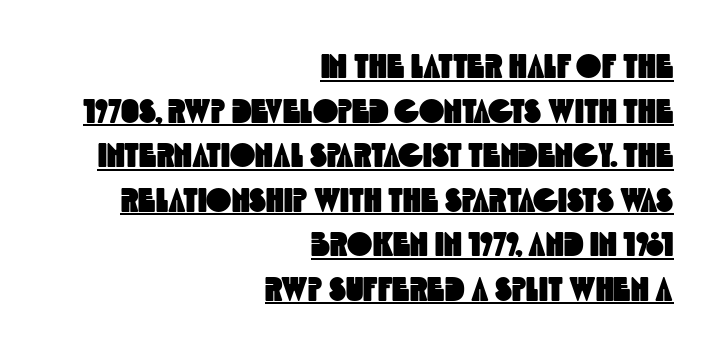
Q: Is the typeface a serif or a sans-serif typeface? A: Sans-serif.
Q: Is the text underlined? A: Yes.
Q: How is the paragraph aligned? A: Right-aligned.
Q: Is the spacing between letters normal or unusually wide? A: Normal.
Q: Is the spacing between lines tight, normal or loose? A: Normal.
Q: Width (condensed, normal, or wide)? A: Condensed.
Q: x-height? A: Large.
Q: Monospaced? A: No.
